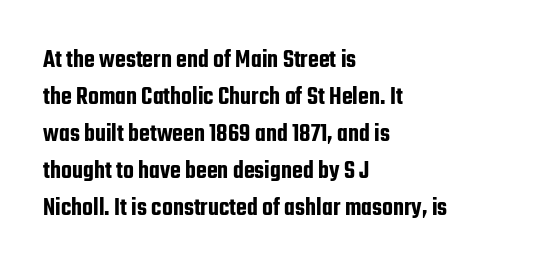
{"italic": "no", "underline": "no", "align": "left", "line_spacing": "normal", "line_spacing_ratio": 1.48, "letter_spacing": "normal", "letter_spacing_em": 0.0, "glyph_px": 25}
